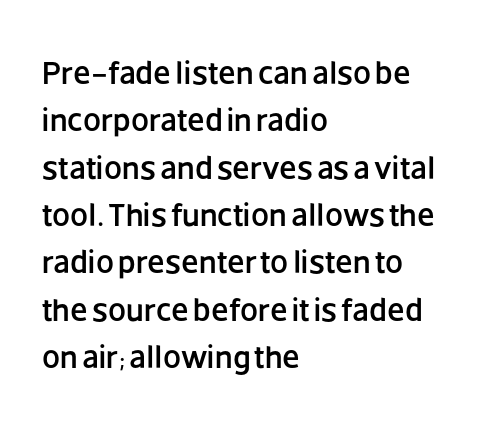
Layout note: lines flush left. Note: no serifs on the glyphs. Unlike italic type, these characters show no tilt at all. This rendering features lettering with no underline.
